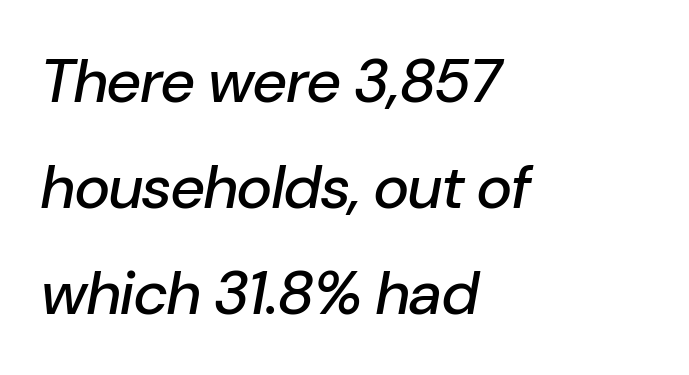
Q: Is the text italic (slanted)? A: Yes, it leans right by about 10 degrees.
Q: Is the text underlined? A: No.
Q: How is the paragraph aligned? A: Left-aligned.
Q: Is the spacing between letters normal or unusually wide? A: Normal.
Q: Width (condensed, normal, or wide)? A: Normal.
Q: Stroke contrast? A: Low.
Q: x-height? A: Medium.
Q: Monospaced? A: No.
